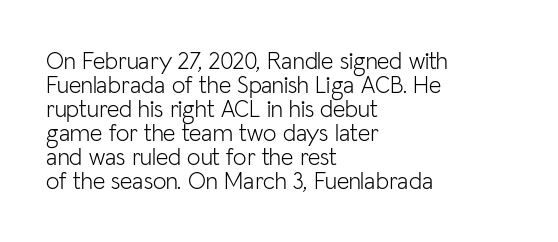
The image shows 24 px text type, upright; set left-aligned, tight line spacing (1.0x), normal letter spacing, not underlined.
